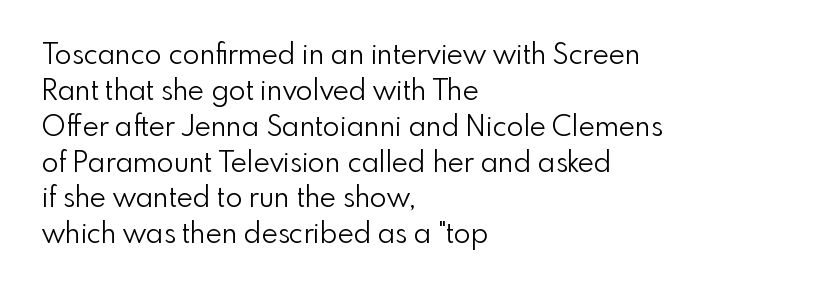
Think of a printed novel: that variable character pitch is what you see here. Interline gaps are of average width in this sample. If you drew a line through each stem, it would be perfectly vertical. Spacing between characters is what you'd get straight out of the box.
